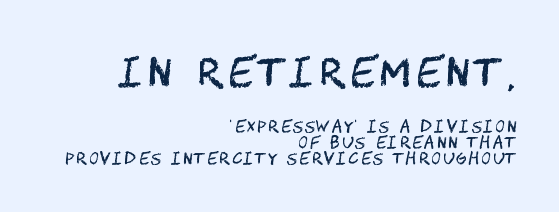
Two sizes are in play, and the larger belongs to the first block. These lines stack with their right ends in a neat column. This is the regular roman posture of the typeface. Weight: not bold — regular or lighter. The string is rendered with underlining switched off.
